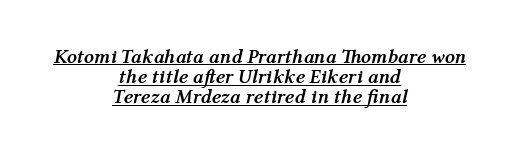
The rendering keeps characters at their native spacing. Emphasis is given by a line drawn under the lettering. Regarding leading, the lines here are crowded together. The font is running at its bold setting.
